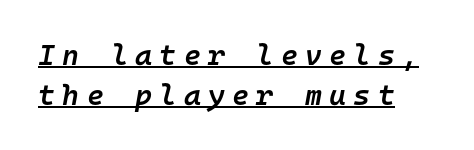
{"italic": "yes", "lean": "right", "slant_degrees": 10, "bold": "semi", "weight": "semibold", "width": "normal", "stroke_contrast": "low", "x_height": "medium", "monospaced": "yes", "underline": "yes", "align": "left", "line_spacing": "normal", "line_spacing_ratio": 1.37, "letter_spacing": "wide", "letter_spacing_em": 0.25, "glyph_px": 29}
